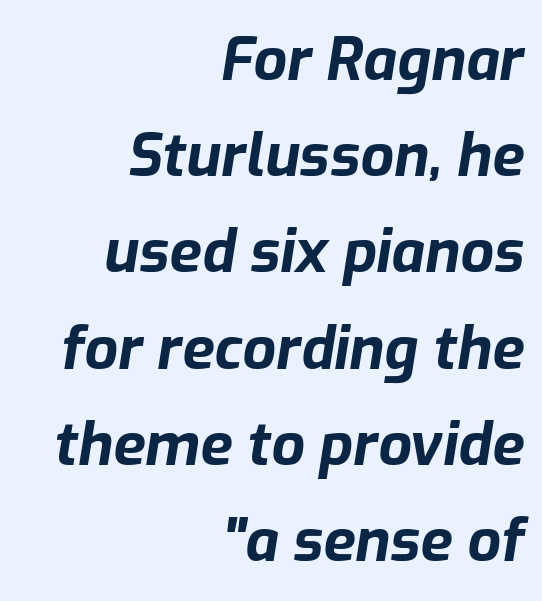
Note the varied advance widths — an 'i' is clearly narrower than an 'm'. A full-strength bold gives these letters their thick strokes. The lines are quadded right. Notice how descenders clear the ascenders below comfortably — that's standard leading. Tracking value appears to be zero — textbook default spacing. The font's italic variant was chosen for this text.
